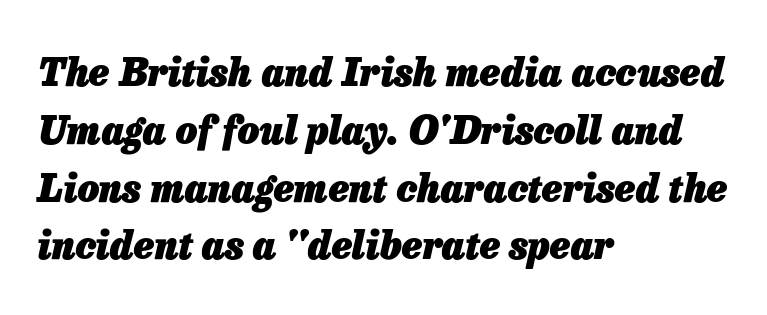
The image shows 38 px heavy type, italic (leaning right); set left-aligned, normal line spacing (1.52x), normal letter spacing, not underlined; low stroke contrast and a medium x-height.
